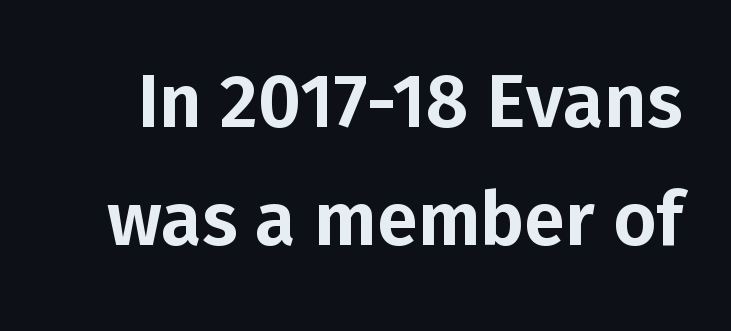
Honestly, the row spacing looks completely unremarkable. Unmarked baselines from the first word to the last. Rendered with straight, roman letterforms. The face used here is rendered with its standard letterfit. This rendering employs a face without finishing strokes, i.e., a sans-serif. Think of a printed novel: that variable character pitch is what you see here.
